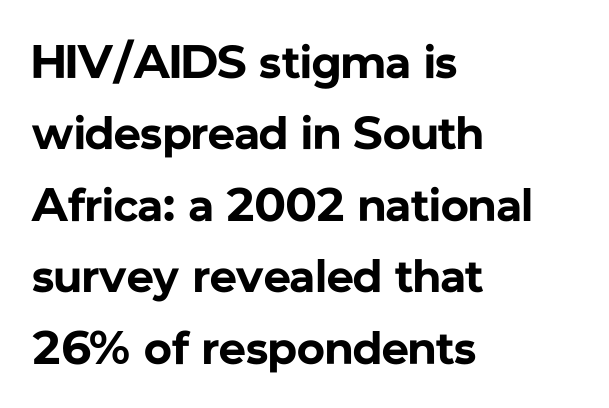
{"serif": "no", "italic": "no", "bold": "yes", "weight": "bold", "width": "normal", "stroke_contrast": "low", "x_height": "medium", "monospaced": "no", "underline": "no", "align": "left", "line_spacing": "normal", "line_spacing_ratio": 1.52, "letter_spacing": "normal", "letter_spacing_em": 0.0, "glyph_px": 47}
